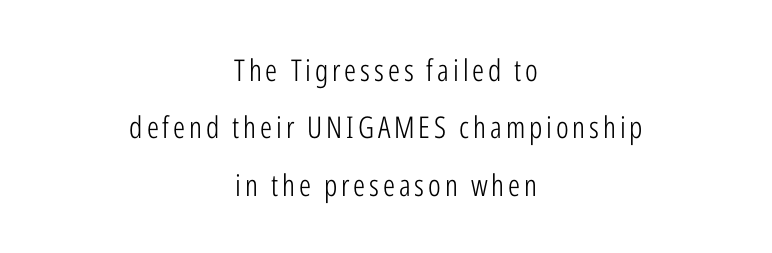
The image shows 30 px light, condensed sans-serif type, upright; set centered, loose line spacing (1.91x), not underlined; low stroke contrast and a medium x-height.
